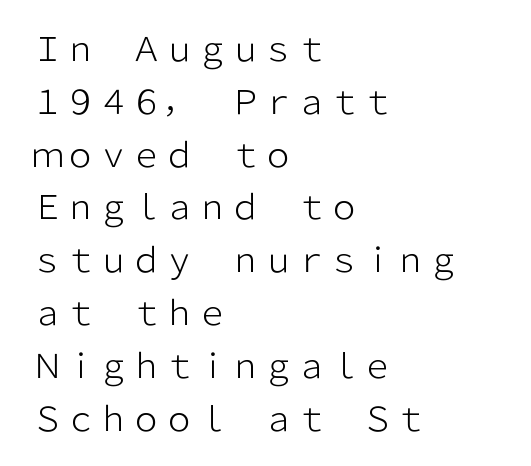
Where is the straight margin? On the left. Italic: no, the glyphs are upright roman. Letters have the restrained weight of plain body copy at most. Plain, unruled lines of type. The rendering keeps characters at their native spacing.
